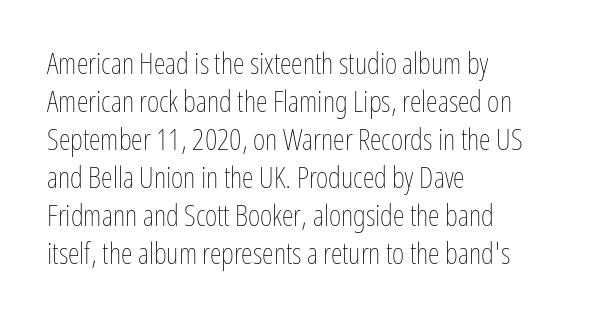
Q: Is the text bold? A: No.
Q: Is the text italic (slanted)? A: No, it is upright.
Q: Is the text underlined? A: No.
Q: How is the paragraph aligned? A: Left-aligned.
Q: Is the spacing between letters normal or unusually wide? A: Normal.
Q: Is the spacing between lines tight, normal or loose? A: Normal.
Q: Width (condensed, normal, or wide)? A: Condensed.
Q: Stroke contrast? A: Low.
Q: x-height? A: Medium.
Q: Monospaced? A: No.
